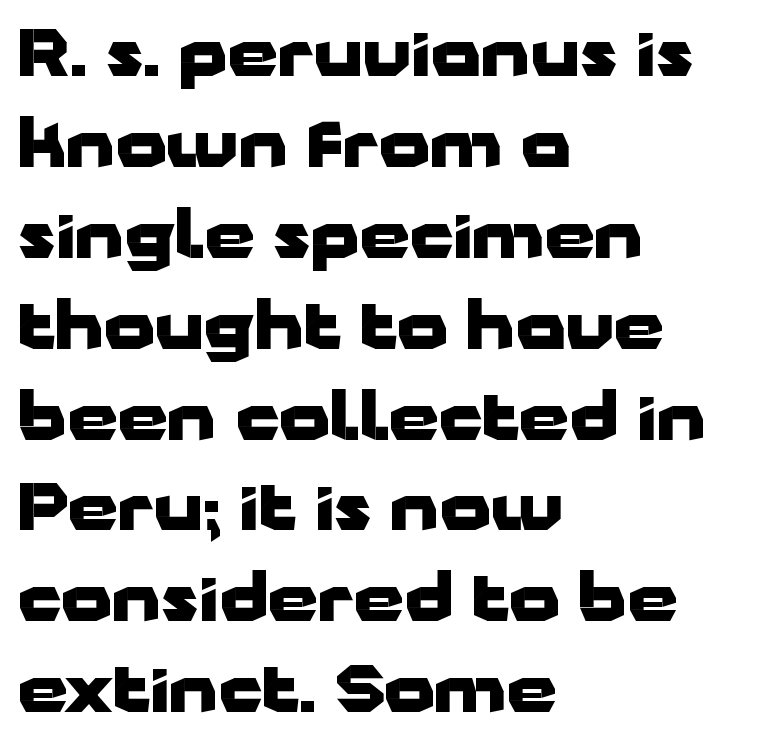
Posture: straight, roman, zero tilt. Compared with typical paragraphs, the rows here are spaced about the same. Stroke terminals: plain, sans-serif. The letterforms sit shoulder to shoulder at normal distance. Every row of glyphs begins at an identical x-position on the left.
